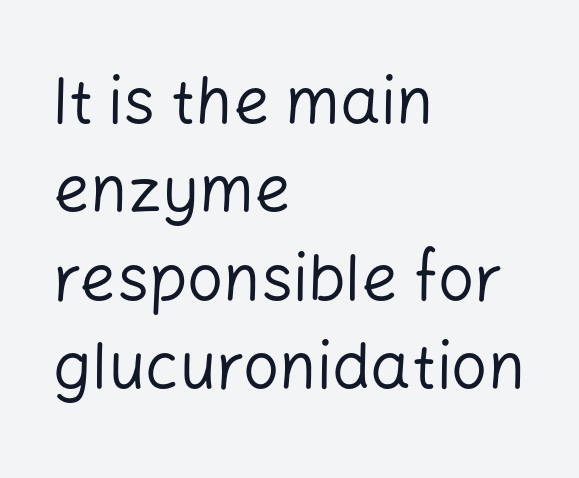
Q: Is the text bold? A: No.
Q: Is the text italic (slanted)? A: No, it is upright.
Q: Is the typeface a serif or a sans-serif typeface? A: Sans-serif.
Q: Is the text underlined? A: No.
Q: How is the paragraph aligned? A: Left-aligned.
Q: Is the spacing between letters normal or unusually wide? A: Normal.
Q: Is the spacing between lines tight, normal or loose? A: Normal.
Q: Width (condensed, normal, or wide)? A: Normal.
Q: Stroke contrast? A: Low.
Q: x-height? A: Medium.
Q: Monospaced? A: No.
